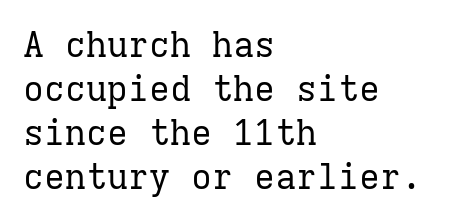
The image shows 35 px regular-weight serif type, upright, monospaced; set left-aligned, normal line spacing (1.26x), normal letter spacing, not underlined; low stroke contrast and a medium x-height.
